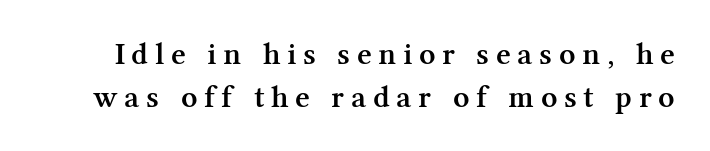
Q: Is the text bold? A: Semi-bold.
Q: Is the text italic (slanted)? A: No, it is upright.
Q: Is the typeface a serif or a sans-serif typeface? A: Serif.
Q: Is the text underlined? A: No.
Q: Is the spacing between letters normal or unusually wide? A: Unusually wide.
Q: Is the spacing between lines tight, normal or loose? A: Normal.
Q: Width (condensed, normal, or wide)? A: Normal.
Q: Stroke contrast? A: Medium.
Q: x-height? A: Medium.
Q: Monospaced? A: No.
